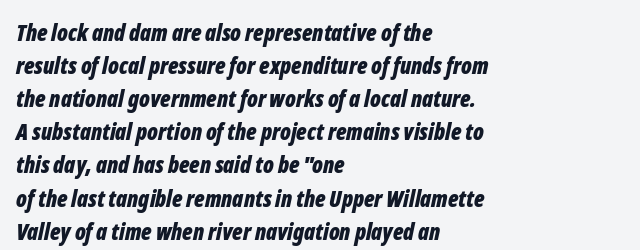
Rendered with sloped, italic letterforms. Lines of text with bare space underneath. There is no visible air inserted between adjacent glyphs. I'd describe the lettering as bold — thick and assertive. Vertical spacing — default.
